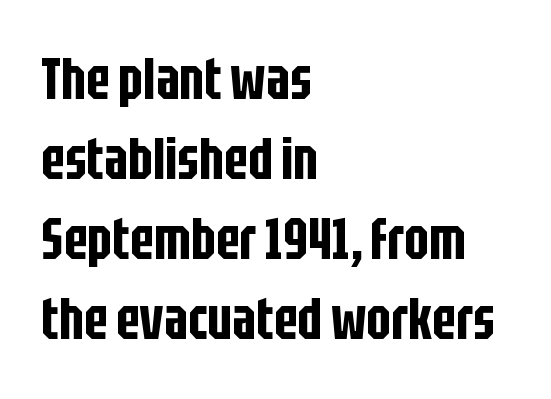
The image shows 58 px condensed sans-serif type, upright; set left-aligned, normal line spacing (1.38x), normal letter spacing, not underlined; low stroke contrast and a large x-height.
